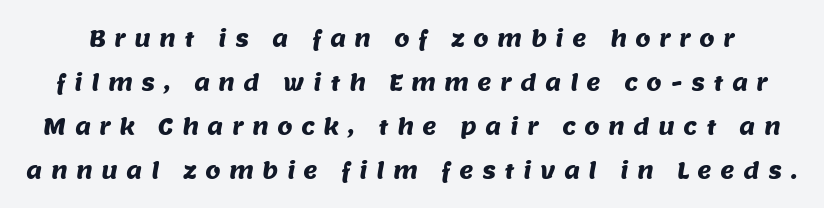
Q: Is the text underlined? A: No.
Q: Is the spacing between letters normal or unusually wide? A: Unusually wide.
Q: Is the spacing between lines tight, normal or loose? A: Loose.
